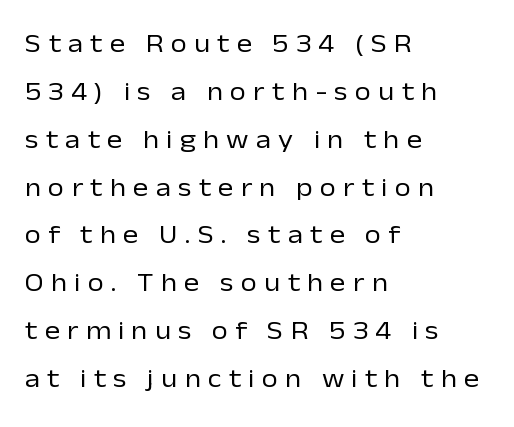
This rendering uses left alignment, leaving the right contour irregular. Think standard paragraph weight, or any step lighter than that. The words here are not underlined. Does the lettering tilt? It doesn't — this is upright.
